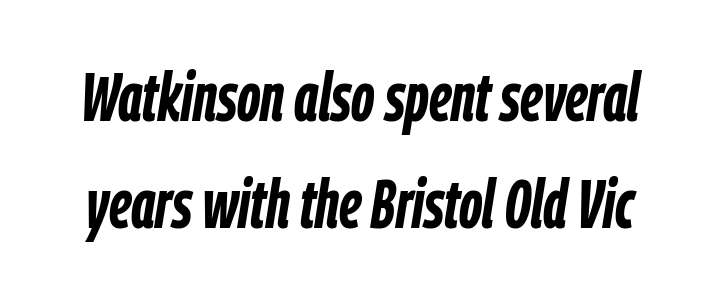
Q: Is the text bold? A: Yes.
Q: Is the text italic (slanted)? A: Yes, it leans right by about 9 degrees.
Q: Is the text underlined? A: No.
Q: Is the spacing between letters normal or unusually wide? A: Normal.
Q: Is the spacing between lines tight, normal or loose? A: Normal.
Q: Width (condensed, normal, or wide)? A: Condensed.
Q: Stroke contrast? A: Low.
Q: x-height? A: Medium.
Q: Monospaced? A: No.
